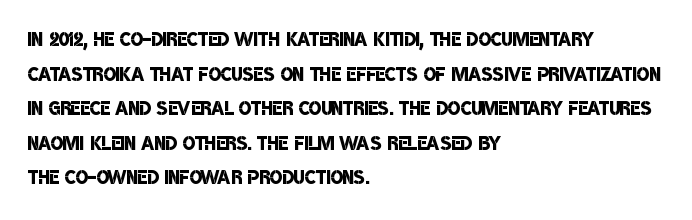
The image shows 26 px text type; set left-aligned, normal line spacing (1.33x), normal letter spacing, not underlined.
